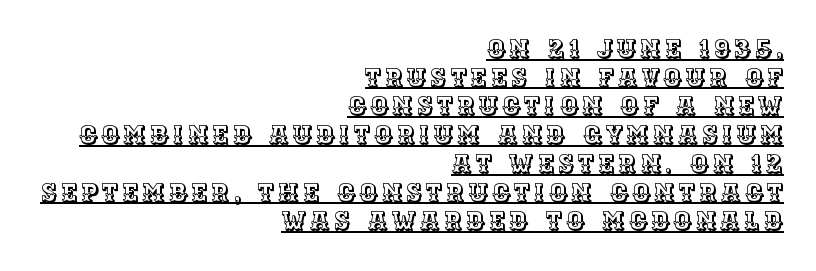
The image shows 25 px text type, upright; set right-aligned, tight line spacing (1.15x), underlined.
